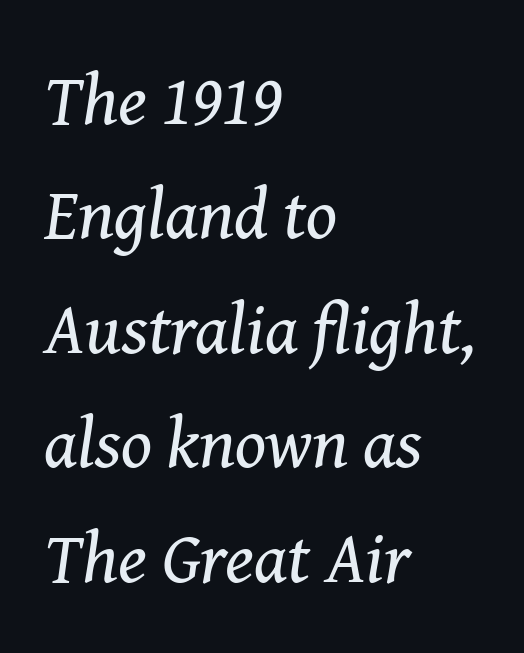
Q: Is the text bold? A: No.
Q: Is the text italic (slanted)? A: Yes, it leans right by about 8 degrees.
Q: Is the typeface a serif or a sans-serif typeface? A: Serif.
Q: Is the text underlined? A: No.
Q: How is the paragraph aligned? A: Left-aligned.
Q: Is the spacing between letters normal or unusually wide? A: Normal.
Q: Is the spacing between lines tight, normal or loose? A: Normal.
Q: Width (condensed, normal, or wide)? A: Normal.
Q: Stroke contrast? A: Medium.
Q: x-height? A: Medium.
Q: Monospaced? A: No.
